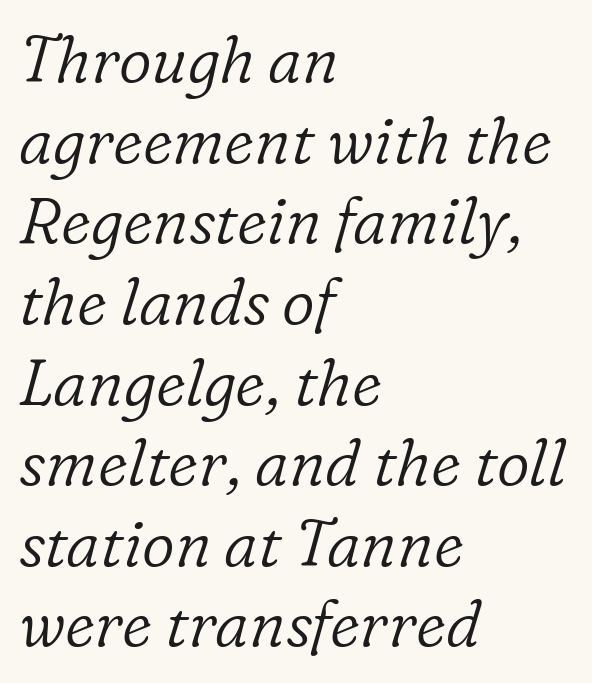
Q: Is the text bold? A: No.
Q: Is the text italic (slanted)? A: Yes, it leans right by about 16 degrees.
Q: Is the typeface a serif or a sans-serif typeface? A: Serif.
Q: Is the text underlined? A: No.
Q: How is the paragraph aligned? A: Left-aligned.
Q: Is the spacing between letters normal or unusually wide? A: Normal.
Q: Is the spacing between lines tight, normal or loose? A: Normal.
Q: Width (condensed, normal, or wide)? A: Normal.
Q: Stroke contrast? A: Low.
Q: x-height? A: Medium.
Q: Monospaced? A: No.
